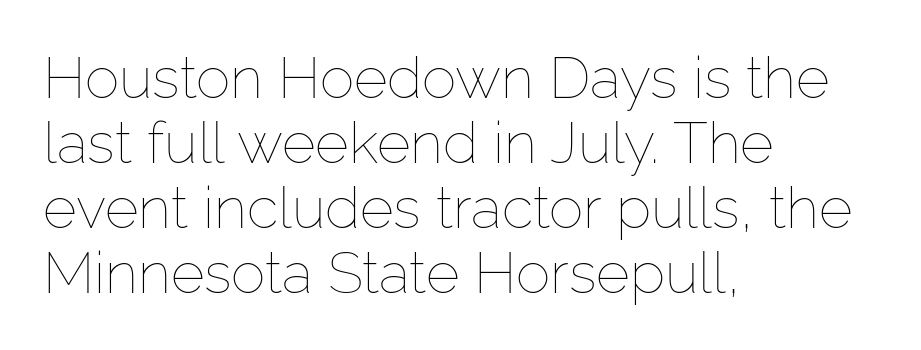
A typesetter would call this proportional, since set widths differ per character. Nothing heavy about these letters — not bold at all. This sample is left-justified, so line endings fall wherever the words run out. The gaps between neighbouring characters are ordinary and unremarkable.
